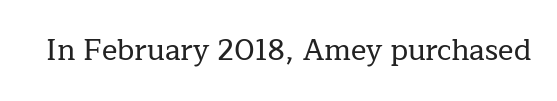
Think of a printed novel: that variable character pitch is what you see here. Plain, unruled lines of type. The axis of the letterforms is exactly vertical. Spacing between characters is what you'd get straight out of the box.
